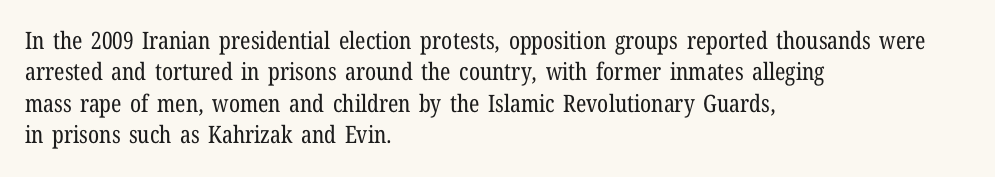
The image shows 24 px text type, upright; set left-aligned, normal line spacing (1.31x), normal letter spacing, not underlined.
